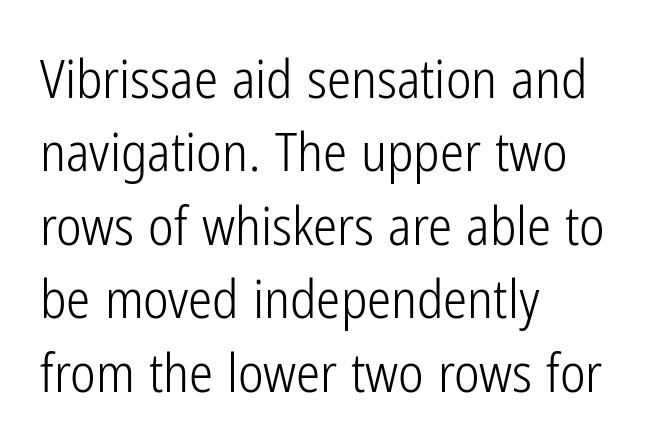
The image shows 54 px light, condensed sans-serif type, upright; set left-aligned, normal line spacing (1.36x), normal letter spacing, not underlined; low stroke contrast and a medium x-height.
